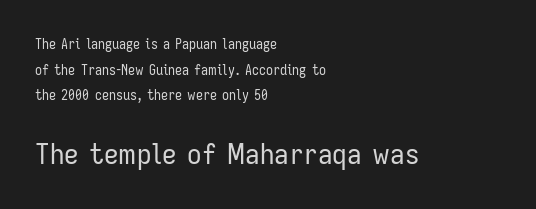
The image shows 29 px regular-weight, condensed sans-serif type, upright; set left-aligned, line spacing 1.83x, normal letter spacing, not underlined; the second (bottom) block is 2.07x larger; low stroke contrast and a medium x-height.
